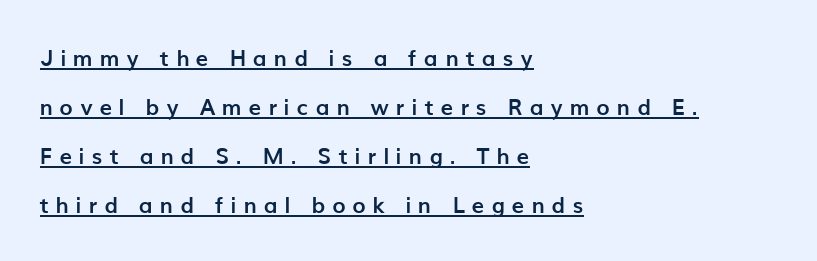
Q: Is the text bold? A: Yes.
Q: Is the text italic (slanted)? A: No, it is upright.
Q: Is the text underlined? A: Yes.
Q: How is the paragraph aligned? A: Left-aligned.
Q: Is the spacing between letters normal or unusually wide? A: Unusually wide.
Q: Is the spacing between lines tight, normal or loose? A: Loose.
